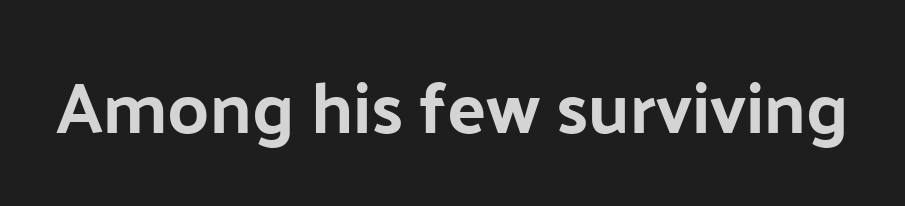
{"serif": "no", "italic": "no", "width": "normal", "stroke_contrast": "low", "x_height": "medium", "monospaced": "no", "underline": "no", "letter_spacing": "normal", "letter_spacing_em": 0.0, "glyph_px": 72}
